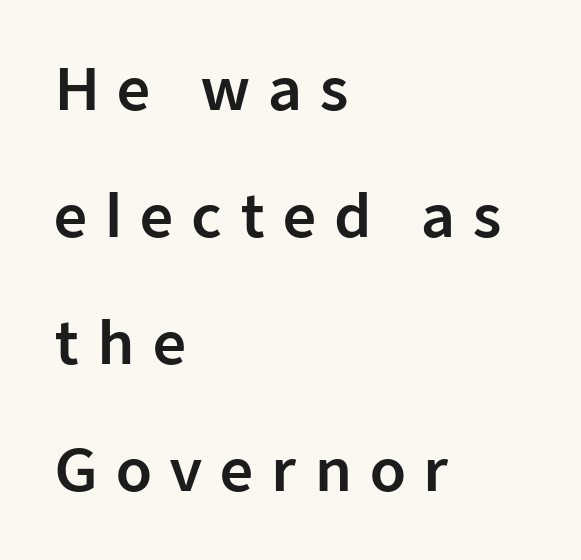
Q: Is the text italic (slanted)? A: No, it is upright.
Q: Is the typeface a serif or a sans-serif typeface? A: Sans-serif.
Q: Is the text underlined? A: No.
Q: How is the paragraph aligned? A: Left-aligned.
Q: Is the spacing between letters normal or unusually wide? A: Unusually wide.
Q: Is the spacing between lines tight, normal or loose? A: Loose.
Q: Width (condensed, normal, or wide)? A: Normal.
Q: Stroke contrast? A: Low.
Q: x-height? A: Medium.
Q: Monospaced? A: No.
